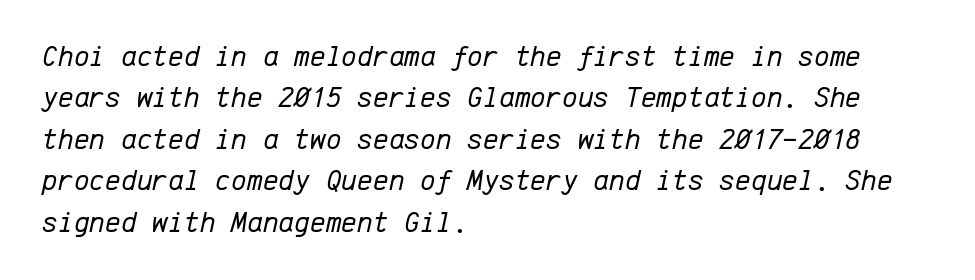
The image shows 30 px regular-weight type, italic (leaning right), monospaced; set left-aligned, normal line spacing (1.38x), normal letter spacing, not underlined; low stroke contrast and a medium x-height.
